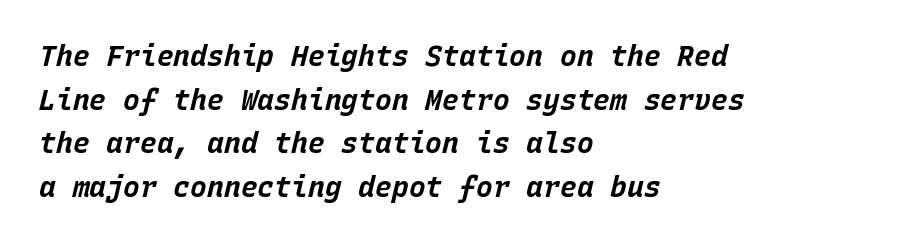
Is this a fixed-width face? Yes — each glyph sits in an identical cell. The vertical gap from one line to the next is medium. Compared with typical body copy, the letter spacing here is the same. Short and long lines alike share a common starting point at left. The gap between lines stays unmarked.
